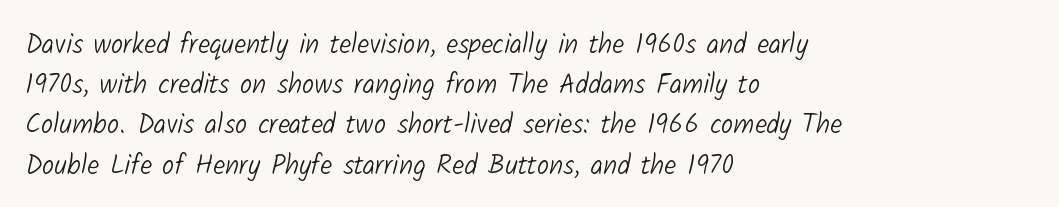
The image shows 27 px text type; set left-aligned, normal line spacing (1.49x), normal letter spacing, not underlined.
